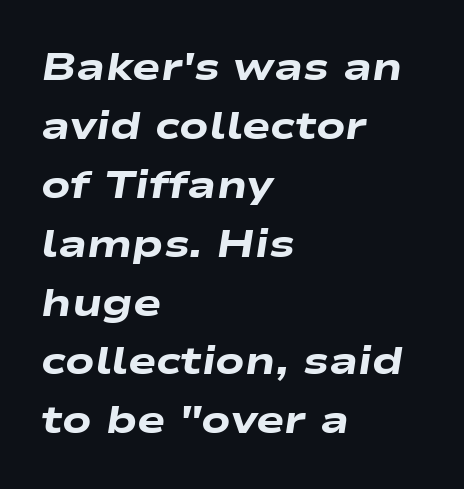
{"italic": "yes", "lean": "right", "slant_degrees": 9, "bold": "yes", "weight": "heavy", "width": "wide", "stroke_contrast": "low", "x_height": "medium", "monospaced": "no", "underline": "no", "align": "left", "line_spacing": "normal", "line_spacing_ratio": 1.55, "letter_spacing": "normal", "letter_spacing_em": 0.0, "glyph_px": 38}
